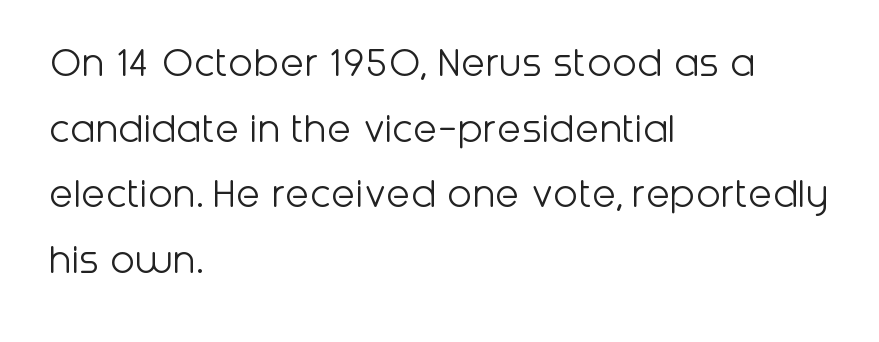
Compared with typical paragraphs, the rows here are spaced about the same. This sample has the flowing, uneven cadence of proportional lettering. The typeface has the unassuming heft of standard copy or less. Serif or sans? Sans — the stroke terminals are bare. Any mark beneath the type? The region is blank. Layout note: lines flush left.
